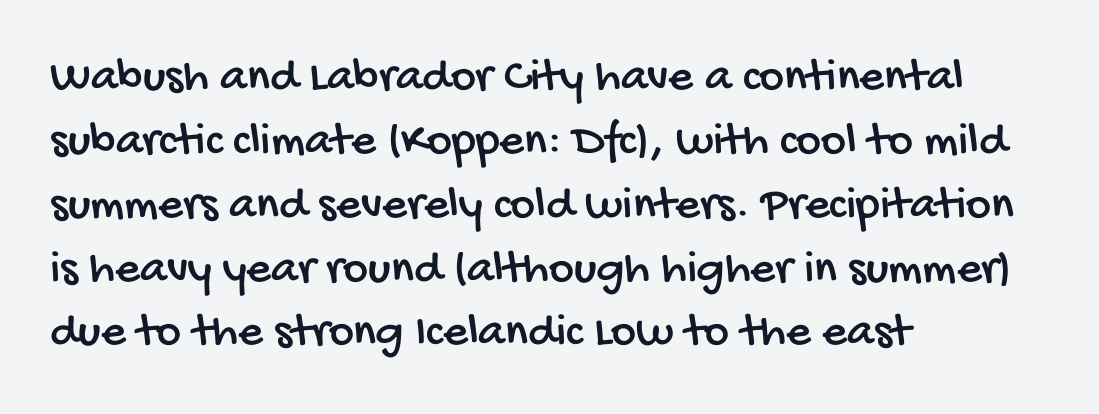
Q: Is the typeface a serif or a sans-serif typeface? A: Sans-serif.
Q: Is the text underlined? A: No.
Q: How is the paragraph aligned? A: Left-aligned.
Q: Is the spacing between letters normal or unusually wide? A: Normal.
Q: Is the spacing between lines tight, normal or loose? A: Normal.
Q: Width (condensed, normal, or wide)? A: Condensed.
Q: Stroke contrast? A: Low.
Q: x-height? A: Large.
Q: Monospaced? A: No.
